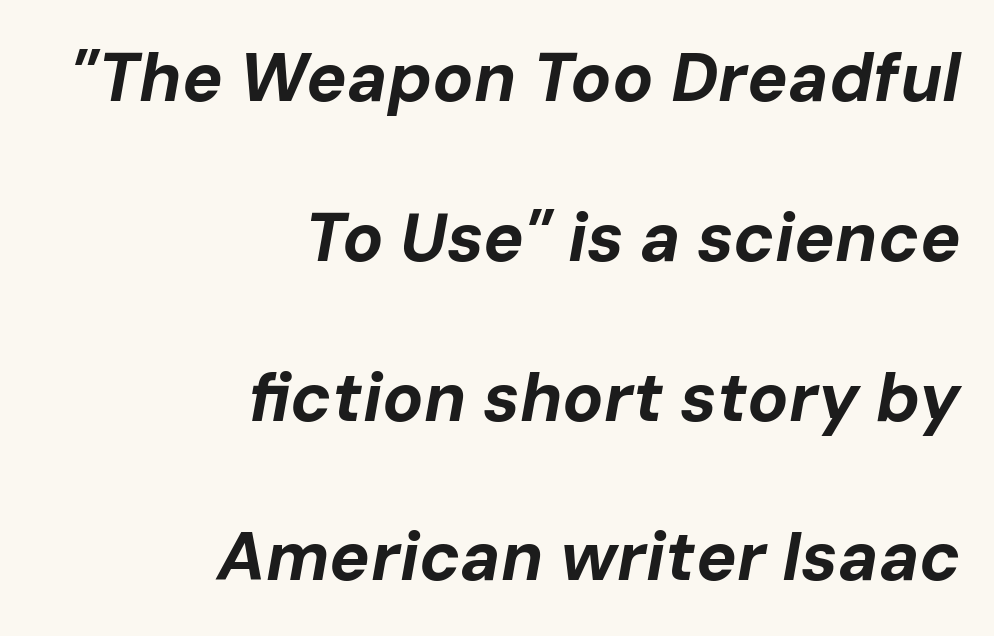
Notice how thick the strokes are: this is what a full bold looks like. The whole block is typeset with a tilt. The passage shown stacks its lines with a broad gap. Decoration check: the copy has no underline. Visually the block forms a straight wall on the right and a jagged coastline on the left.
